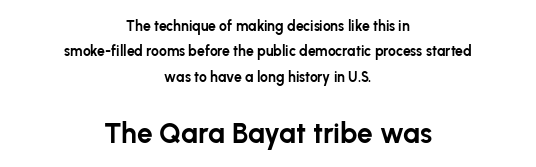
The image shows 28 px bold sans-serif type, upright; set centered, line spacing 1.82x, normal letter spacing, not underlined; the second (bottom) block is 2.0x larger; low stroke contrast and a medium x-height.
